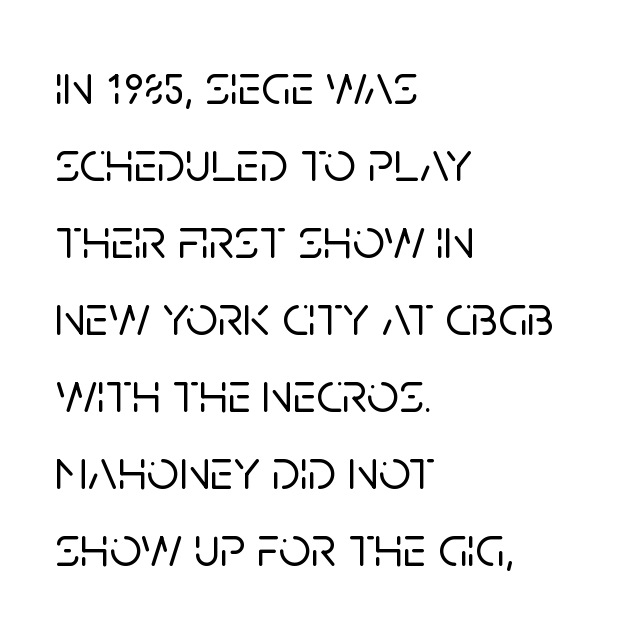
The image shows 57 px sans-serif type, upright; set left-aligned, normal line spacing (1.35x), normal letter spacing, not underlined; low stroke contrast and a large x-height.
